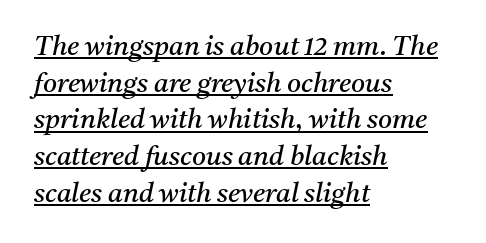
The image shows 27 px text type, italic (leaning right); set left-aligned, normal line spacing (1.36x), normal letter spacing, underlined.
